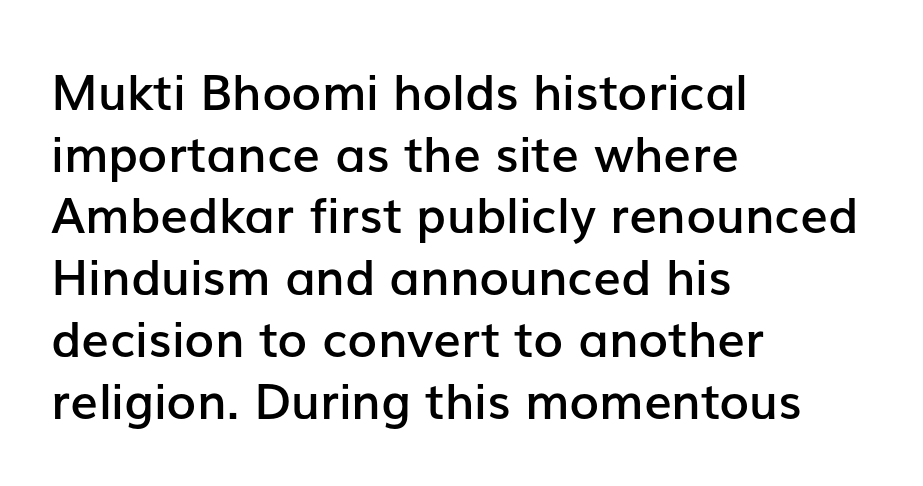
{"serif": "no", "italic": "no", "bold": "semi", "weight": "semibold", "width": "normal", "stroke_contrast": "low", "x_height": "medium", "monospaced": "no", "underline": "no", "align": "left", "line_spacing": "normal", "line_spacing_ratio": 1.26, "letter_spacing": "normal", "letter_spacing_em": 0.0, "glyph_px": 49}
